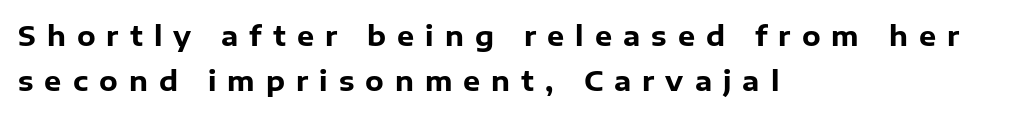
Q: Is the text bold? A: Yes.
Q: Is the text italic (slanted)? A: No, it is upright.
Q: Is the text underlined? A: No.
Q: How is the paragraph aligned? A: Left-aligned.
Q: Is the spacing between letters normal or unusually wide? A: Unusually wide.
Q: Is the spacing between lines tight, normal or loose? A: Normal.
